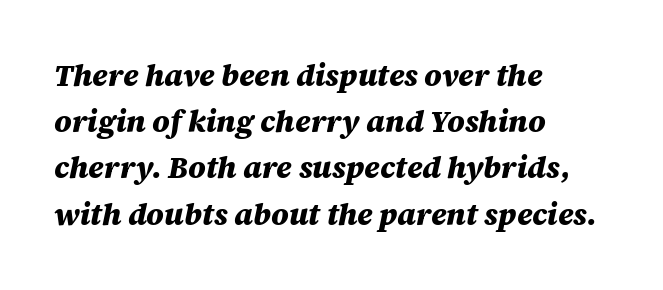
Q: Is the text bold? A: Yes.
Q: Is the text italic (slanted)? A: Yes, it leans right by about 12 degrees.
Q: Is the text underlined? A: No.
Q: How is the paragraph aligned? A: Left-aligned.
Q: Is the spacing between letters normal or unusually wide? A: Normal.
Q: Is the spacing between lines tight, normal or loose? A: Normal.
Q: Width (condensed, normal, or wide)? A: Normal.
Q: Stroke contrast? A: Medium.
Q: x-height? A: Large.
Q: Monospaced? A: No.
